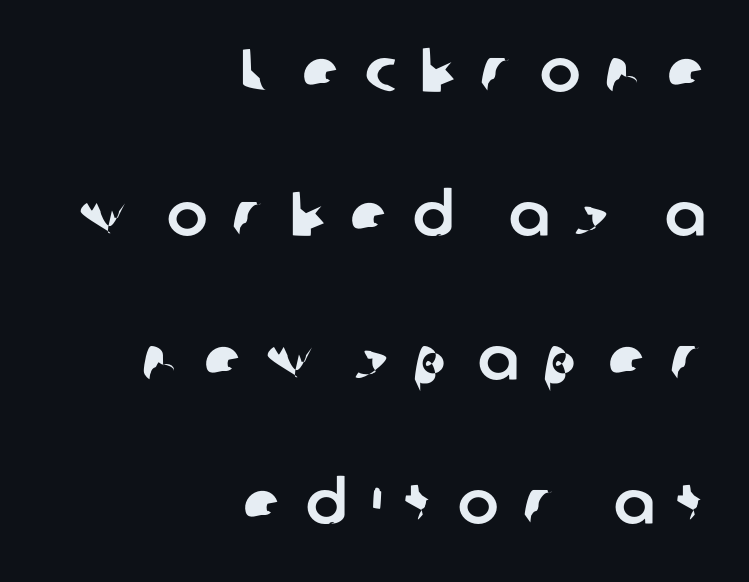
{"serif": "no", "width": "normal", "stroke_contrast": "low", "x_height": "medium", "monospaced": "no", "underline": "no", "align": "right", "line_spacing": "loose", "line_spacing_ratio": 2.36, "letter_spacing": "wide", "letter_spacing_em": 0.4, "glyph_px": 61}
